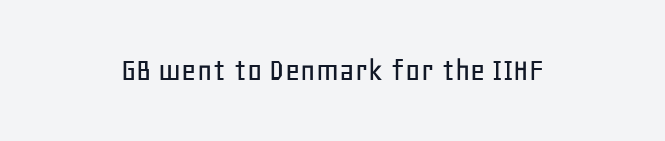
The image shows 33 px sans-serif type, upright; set normal letter spacing, not underlined; low stroke contrast and a large x-height.
